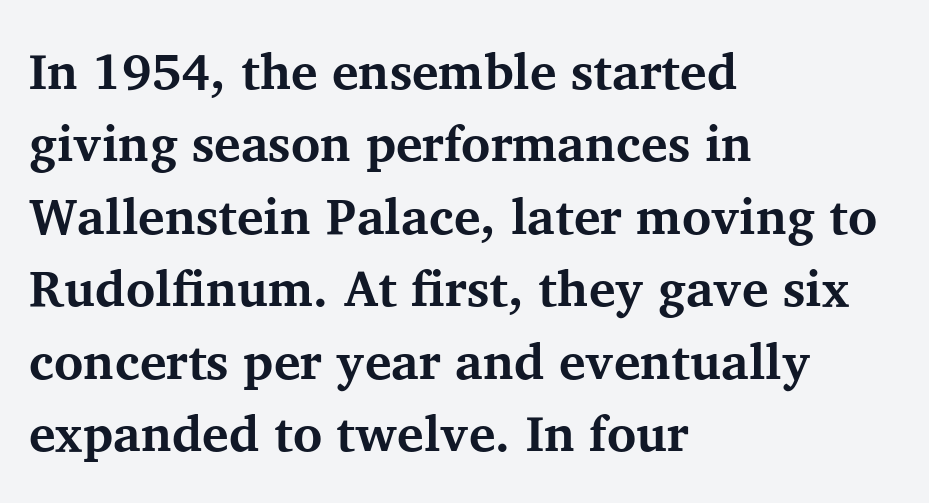
The image shows 50 px bold serif type, upright; set left-aligned, normal line spacing (1.45x), normal letter spacing, not underlined; medium stroke contrast and a medium x-height.
